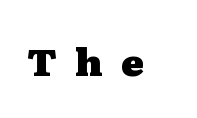
Q: Is the text bold? A: Yes.
Q: Is the text italic (slanted)? A: No, it is upright.
Q: Is the typeface a serif or a sans-serif typeface? A: Serif.
Q: Is the text underlined? A: No.
Q: Is the spacing between letters normal or unusually wide? A: Unusually wide.
Q: Width (condensed, normal, or wide)? A: Wide.
Q: Stroke contrast? A: Medium.
Q: x-height? A: Medium.
Q: Monospaced? A: No.
